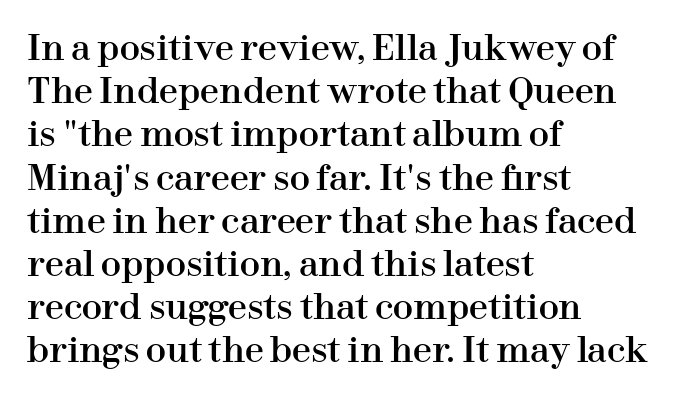
The area under the type is left untouched. Style check: upright. This sample uses plain, unmodified letter spacing. The letters advance in unequal steps, a hallmark of proportional type. Typographically, this falls in the serif category.
